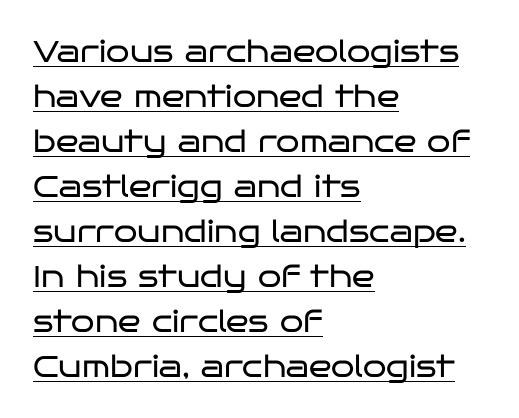
The image shows 30 px regular-weight, wide sans-serif type, upright; set left-aligned, normal line spacing (1.5x), normal letter spacing, underlined; low stroke contrast and a large x-height.
